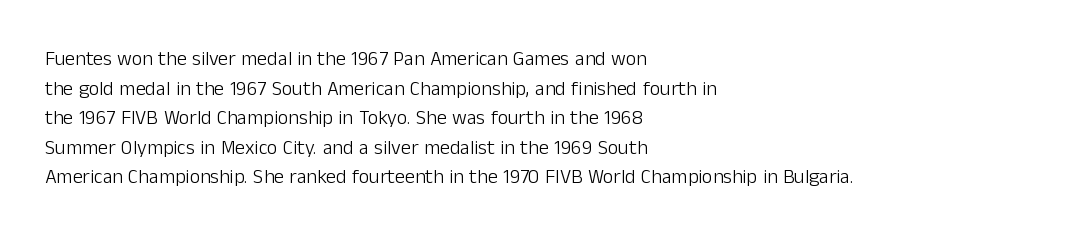
Q: Is the text bold? A: No.
Q: Is the text italic (slanted)? A: No, it is upright.
Q: Is the text underlined? A: No.
Q: How is the paragraph aligned? A: Left-aligned.
Q: Is the spacing between letters normal or unusually wide? A: Normal.
Q: Is the spacing between lines tight, normal or loose? A: Normal.
